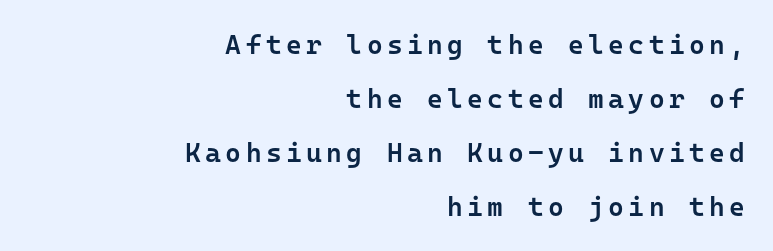
The image shows 27 px text type, upright; set right-aligned, loose line spacing (2.0x), not underlined.
